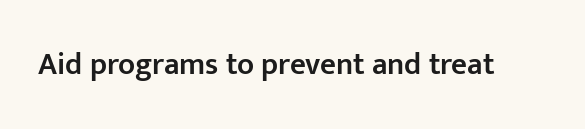
{"serif": "no", "italic": "no", "bold": "semi", "weight": "semibold", "width": "normal", "stroke_contrast": "low", "x_height": "medium", "monospaced": "no", "underline": "no", "letter_spacing": "normal", "letter_spacing_em": 0.0, "glyph_px": 31}
